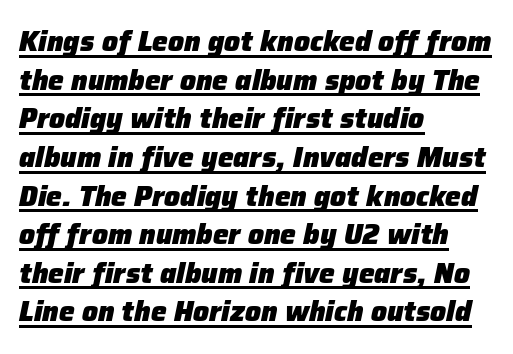
The image shows 28 px heavy type, italic (leaning right); set left-aligned, normal line spacing (1.38x), normal letter spacing, underlined; low stroke contrast and a medium x-height.
